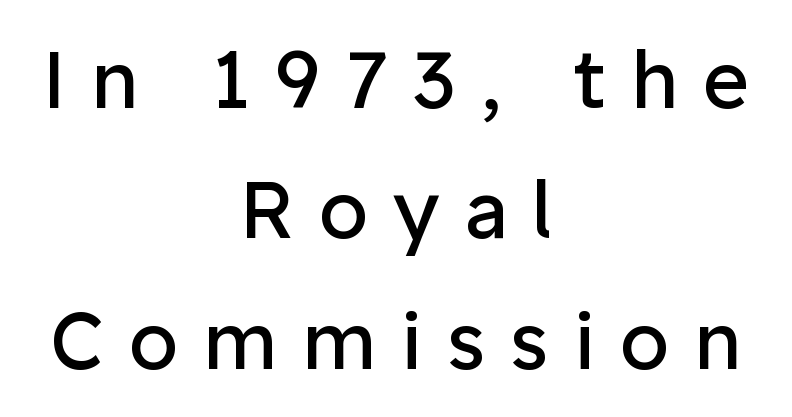
Q: Is the text bold? A: No.
Q: Is the text italic (slanted)? A: No, it is upright.
Q: Is the typeface a serif or a sans-serif typeface? A: Sans-serif.
Q: Is the text underlined? A: No.
Q: How is the paragraph aligned? A: Centered.
Q: Is the spacing between letters normal or unusually wide? A: Unusually wide.
Q: Is the spacing between lines tight, normal or loose? A: Normal.
Q: Width (condensed, normal, or wide)? A: Normal.
Q: Stroke contrast? A: Low.
Q: x-height? A: Medium.
Q: Monospaced? A: No.
